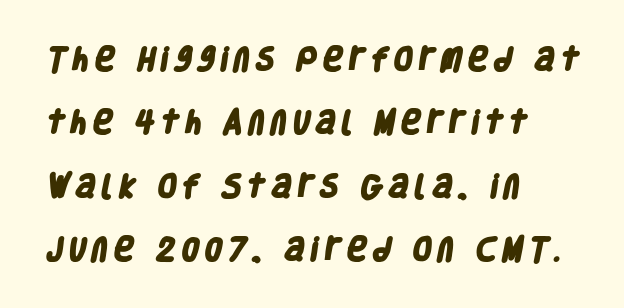
Q: Is the text bold? A: Yes.
Q: Is the text underlined? A: No.
Q: How is the paragraph aligned? A: Left-aligned.
Q: Is the spacing between lines tight, normal or loose? A: Loose.
